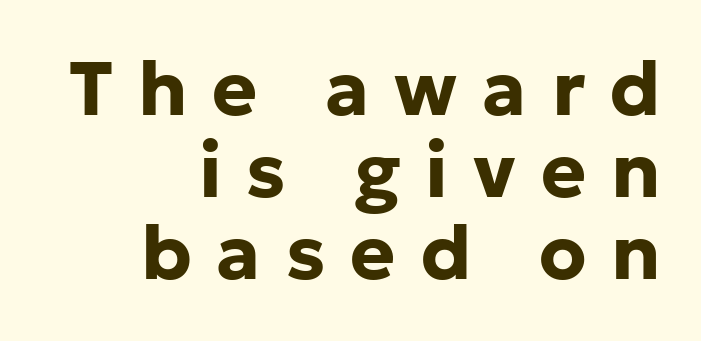
The lines are quadded right. The face used here has the dense, thick strokes of a bold. Italic: no, the glyphs are upright roman. Here the designer chose a conventional face with non-uniform glyph widths. Words float on clear page, feet unadorned.
